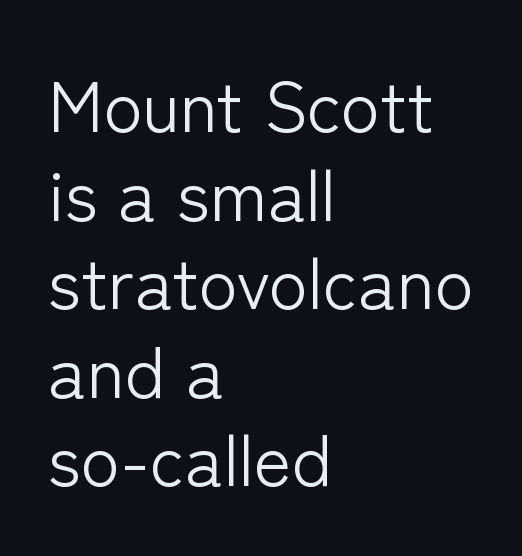
{"serif": "no", "italic": "no", "bold": "no", "weight": "light", "width": "normal", "stroke_contrast": "low", "x_height": "medium", "monospaced": "no", "underline": "no", "align": "left", "line_spacing_ratio": 1.23, "letter_spacing": "normal", "letter_spacing_em": 0.0, "glyph_px": 72}
